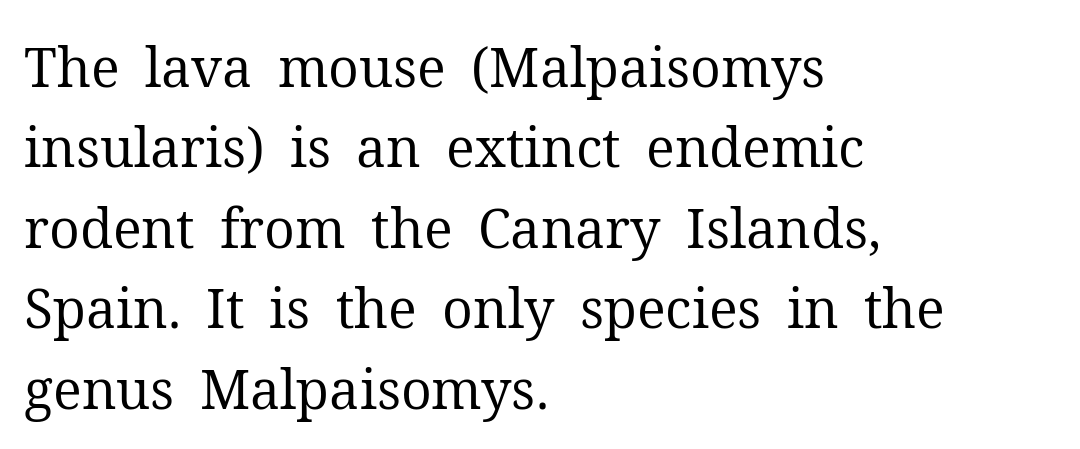
Q: Is the text bold? A: No.
Q: Is the text italic (slanted)? A: No, it is upright.
Q: Is the typeface a serif or a sans-serif typeface? A: Serif.
Q: Is the text underlined? A: No.
Q: How is the paragraph aligned? A: Left-aligned.
Q: Is the spacing between letters normal or unusually wide? A: Normal.
Q: Is the spacing between lines tight, normal or loose? A: Normal.
Q: Width (condensed, normal, or wide)? A: Normal.
Q: Stroke contrast? A: Medium.
Q: x-height? A: Medium.
Q: Monospaced? A: No.
